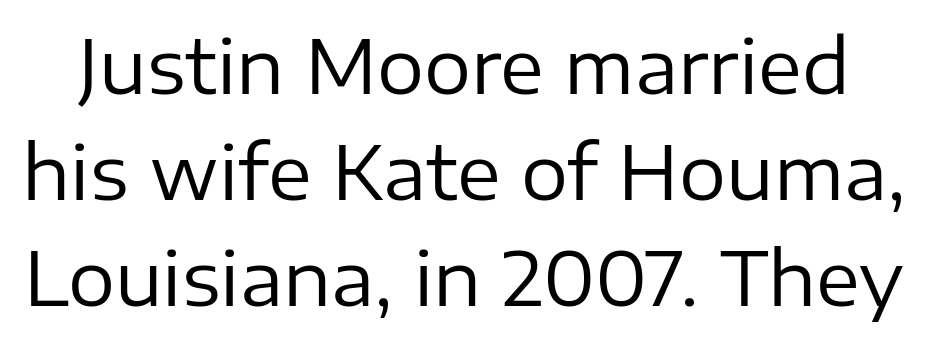
There is no visible air inserted between adjacent glyphs. Horizontal bands of white between lines are of average thickness. Underline: absent. Each letter keeps its own natural width here, so spacing adapts to shape. The letters stand upright; this is a roman face. Is this a heavy cut? Hardly; it is regular or lighter.
